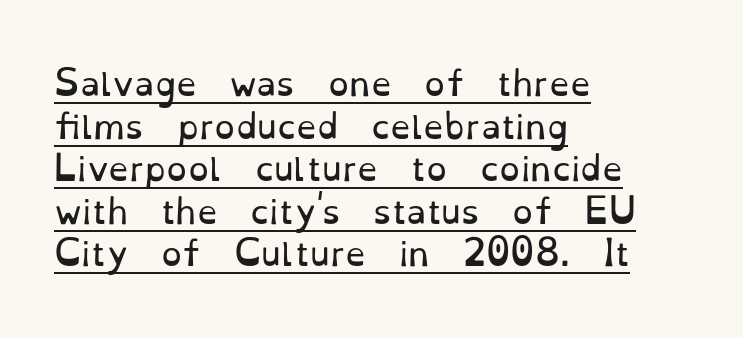
Q: Is the text bold? A: No.
Q: Is the text italic (slanted)? A: No, it is upright.
Q: Is the typeface a serif or a sans-serif typeface? A: Sans-serif.
Q: Is the text underlined? A: Yes.
Q: How is the paragraph aligned? A: Left-aligned.
Q: Is the spacing between letters normal or unusually wide? A: Normal.
Q: Is the spacing between lines tight, normal or loose? A: Normal.
Q: Width (condensed, normal, or wide)? A: Normal.
Q: Stroke contrast? A: Low.
Q: x-height? A: Small.
Q: Monospaced? A: No.
